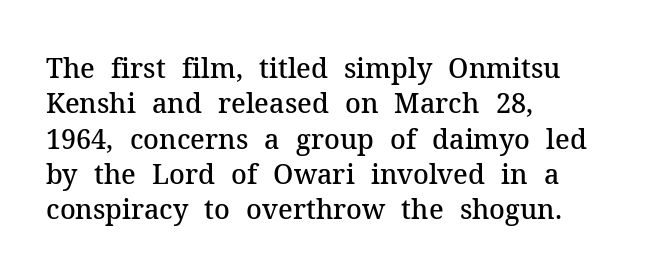
{"italic": "no", "bold": "semi", "underline": "no", "align": "left", "line_spacing": "normal", "line_spacing_ratio": 1.31, "letter_spacing": "normal", "letter_spacing_em": 0.0, "glyph_px": 27}
